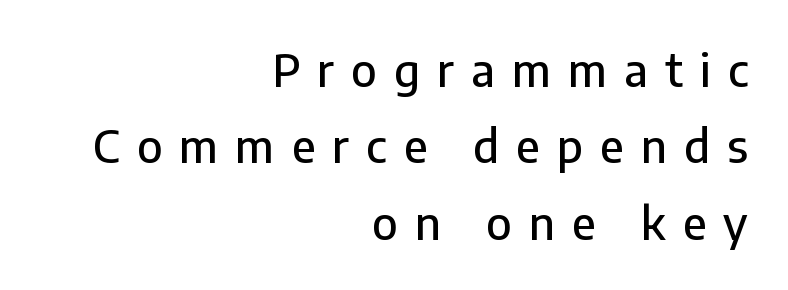
{"serif": "no", "italic": "no", "width": "normal", "stroke_contrast": "low", "x_height": "medium", "monospaced": "no", "underline": "no", "align": "right", "line_spacing": "normal", "line_spacing_ratio": 1.7, "letter_spacing": "wide", "letter_spacing_em": 0.38, "glyph_px": 45}
